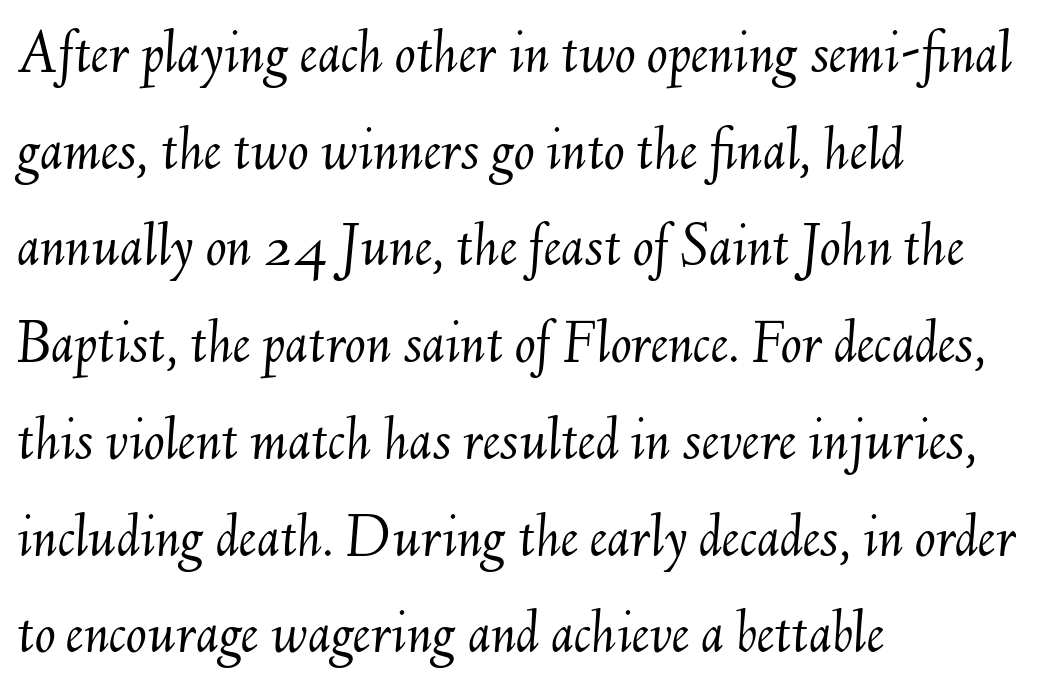
How would I describe the line gaps? Plain and ordinary. Think standard paragraph weight, or any step lighter than that. The string is rendered with underlining switched off. Think of a printed novel: that variable character pitch is what you see here.
